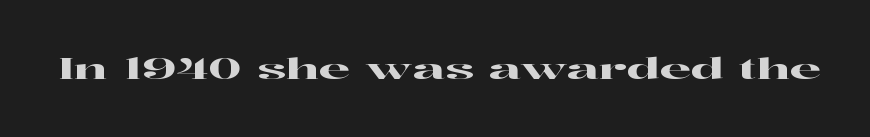
Q: Is the text italic (slanted)? A: No, it is upright.
Q: Is the typeface a serif or a sans-serif typeface? A: Serif.
Q: Is the text underlined? A: No.
Q: Is the spacing between letters normal or unusually wide? A: Normal.
Q: Width (condensed, normal, or wide)? A: Wide.
Q: Stroke contrast? A: High.
Q: x-height? A: Medium.
Q: Monospaced? A: No.
